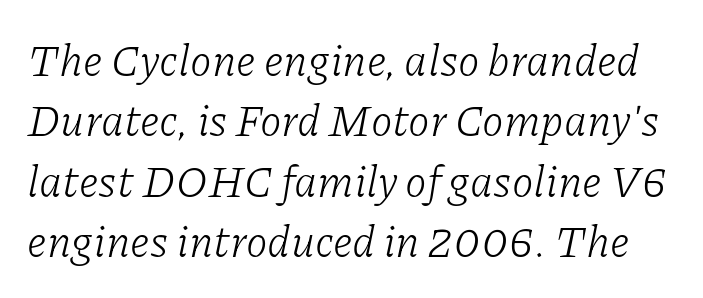
You could call the tracking neutral — neither tight nor loose. When letters slant like this, we call the style italic. This rendering features lettering with no underline. Notice how descenders clear the ascenders below comfortably — that's standard leading.
